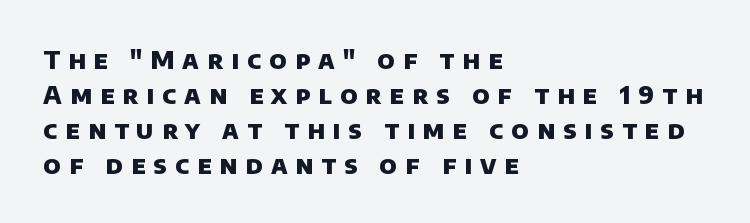
{"bold": "yes", "underline": "no", "align": "left", "line_spacing": "normal", "line_spacing_ratio": 1.4, "letter_spacing": "wide", "letter_spacing_em": 0.32, "glyph_px": 25}
